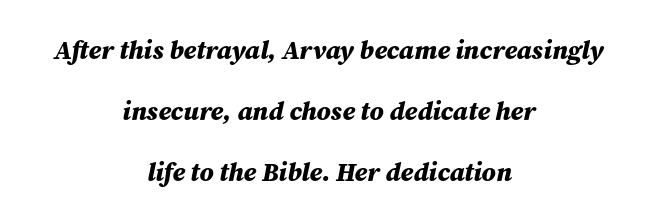
{"italic": "yes", "lean": "right", "slant_degrees": 12, "bold": "yes", "underline": "no", "align": "center", "line_spacing": "loose", "line_spacing_ratio": 2.34, "letter_spacing": "normal", "letter_spacing_em": 0.0, "glyph_px": 26}
